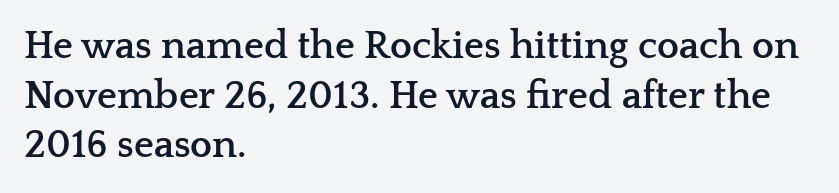
Nothing unusual about the tracking: characters are spaced as the font intends. Unlike a clean sans, this face finishes its strokes with serifs. These lines stack with their left ends in a neat column. This sample uses an upright cut, with every glyph sitting square on the baseline. The designer left line spacing at the default.
